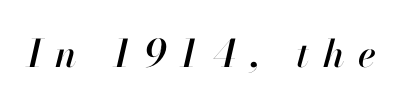
The image shows 38 px text type, italic (leaning right); set unusually wide letter spacing (+0.36 em), not underlined; high stroke contrast and a small x-height.
